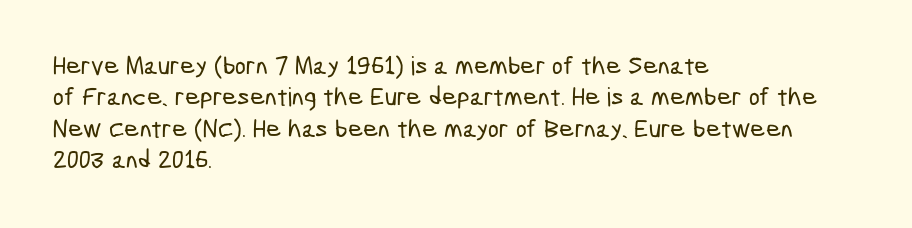
The paragraph shown leans on its left margin. The glyphs are unaccompanied by any horizontal stroke below them. Words appear dense and cohesive because spacing is normal.
